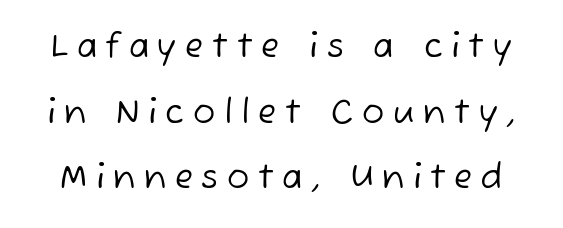
Q: Is the text bold? A: No.
Q: Is the typeface a serif or a sans-serif typeface? A: Sans-serif.
Q: Is the text underlined? A: No.
Q: Is the spacing between letters normal or unusually wide? A: Unusually wide.
Q: Is the spacing between lines tight, normal or loose? A: Loose.
Q: Width (condensed, normal, or wide)? A: Normal.
Q: Stroke contrast? A: Low.
Q: x-height? A: Medium.
Q: Monospaced? A: No.
